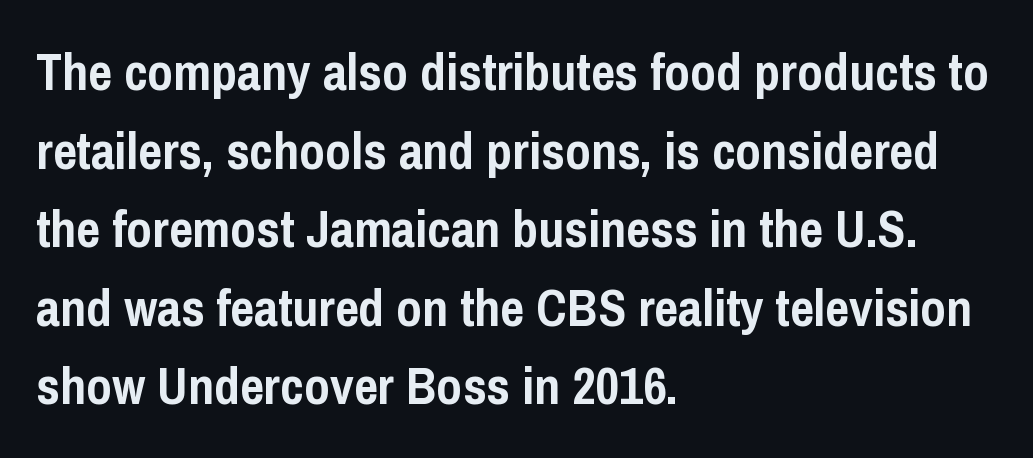
Q: Is the text bold? A: Yes.
Q: Is the text italic (slanted)? A: No, it is upright.
Q: Is the typeface a serif or a sans-serif typeface? A: Sans-serif.
Q: Is the text underlined? A: No.
Q: How is the paragraph aligned? A: Left-aligned.
Q: Is the spacing between letters normal or unusually wide? A: Normal.
Q: Is the spacing between lines tight, normal or loose? A: Normal.
Q: Width (condensed, normal, or wide)? A: Condensed.
Q: Stroke contrast? A: Low.
Q: x-height? A: Medium.
Q: Monospaced? A: No.
